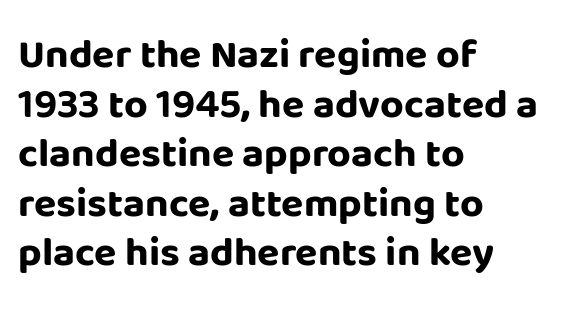
The image shows 41 px bold sans-serif type, upright; set left-aligned, line spacing 1.21x, normal letter spacing, not underlined; low stroke contrast and a large x-height.
